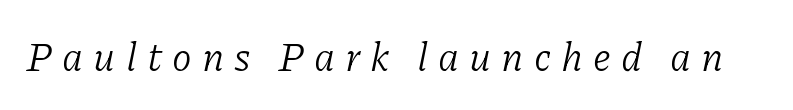
The image shows 40 px light serif type, italic (leaning right); set unusually wide letter spacing (+0.25 em), not underlined; low stroke contrast and a medium x-height.
